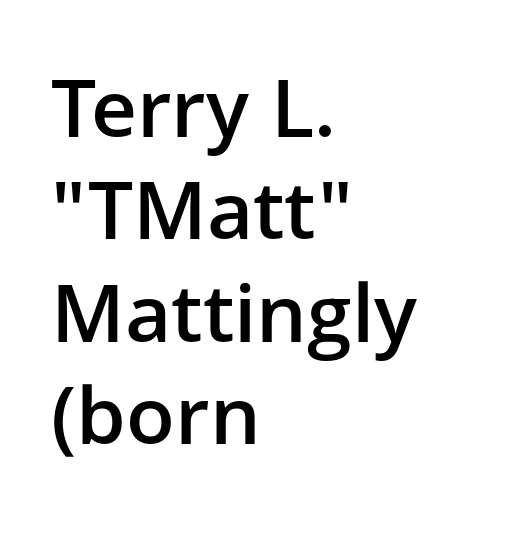
Each letter keeps its own natural width here, so spacing adapts to shape. These lines carry some extra weight — a demibold, not a full bold. Look at the tracking — it's just the regular setting, nothing added. It's the straight-up-and-down kind of type. Leftover space on each line is placed entirely after the last word. Clear beneath every line of the passage.
